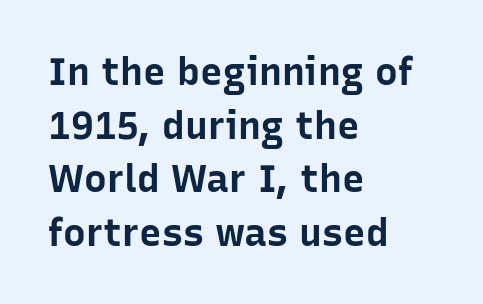
Short and long lines alike share a common starting point at left. Observe the absence of serifs on each vertical stroke in this sample. A typesetter would mark this as roman, not italic. The rendering uses a moderate line-height, typical for paragraphs. Proportional: the letters do not fall into vertical columns.
